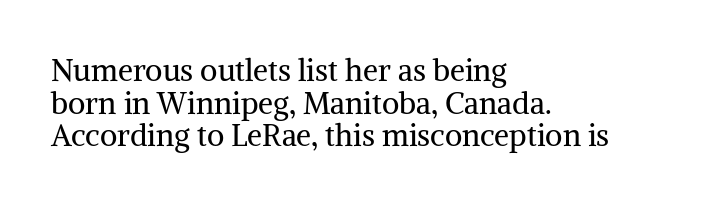
Q: Is the text bold? A: No.
Q: Is the text italic (slanted)? A: No, it is upright.
Q: Is the typeface a serif or a sans-serif typeface? A: Serif.
Q: Is the text underlined? A: No.
Q: How is the paragraph aligned? A: Left-aligned.
Q: Is the spacing between letters normal or unusually wide? A: Normal.
Q: Is the spacing between lines tight, normal or loose? A: Tight.
Q: Width (condensed, normal, or wide)? A: Normal.
Q: Stroke contrast? A: Medium.
Q: x-height? A: Medium.
Q: Monospaced? A: No.
